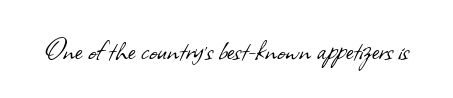
{"serif": "no", "bold": "no", "weight": "light", "width": "normal", "stroke_contrast": "low", "x_height": "small", "monospaced": "no", "underline": "no", "letter_spacing": "normal", "letter_spacing_em": 0.0, "glyph_px": 35}
